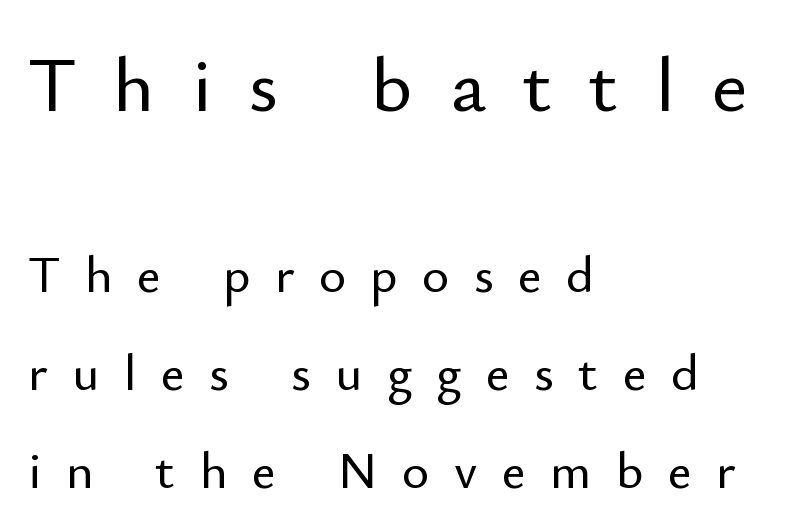
Q: Is the text italic (slanted)? A: No, it is upright.
Q: Is the typeface a serif or a sans-serif typeface? A: Sans-serif.
Q: Is the text underlined? A: No.
Q: How is the paragraph aligned? A: Left-aligned.
Q: Is the spacing between letters normal or unusually wide? A: Unusually wide.
Q: Which block of text is set in a larger size, the first (top) or the second (bottom)? A: The first (top) one.
Q: Width (condensed, normal, or wide)? A: Normal.
Q: Stroke contrast? A: Low.
Q: x-height? A: Small.
Q: Monospaced? A: No.
